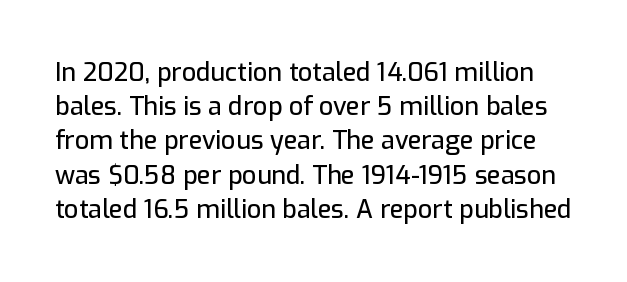
The image shows 25 px text type, upright; set normal line spacing (1.37x), normal letter spacing, not underlined.
